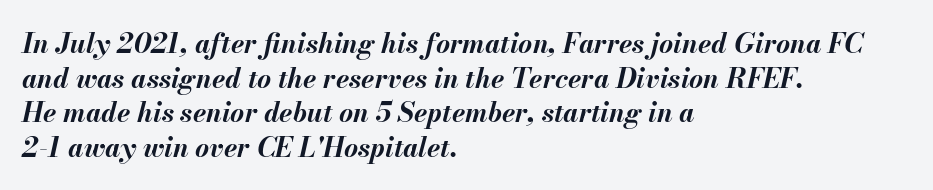
Q: Is the text bold? A: Yes.
Q: Is the text italic (slanted)? A: Yes, it leans right by about 13 degrees.
Q: Is the text underlined? A: No.
Q: How is the paragraph aligned? A: Left-aligned.
Q: Is the spacing between letters normal or unusually wide? A: Normal.
Q: Is the spacing between lines tight, normal or loose? A: Normal.
